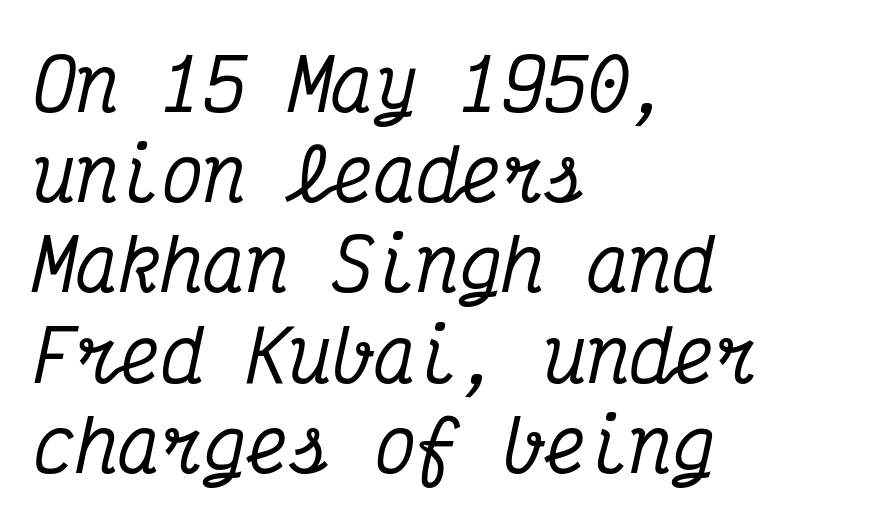
Q: Is the text italic (slanted)? A: Yes, it leans right by about 12 degrees.
Q: Is the typeface a serif or a sans-serif typeface? A: Serif.
Q: Is the text underlined? A: No.
Q: How is the paragraph aligned? A: Left-aligned.
Q: Is the spacing between letters normal or unusually wide? A: Normal.
Q: Is the spacing between lines tight, normal or loose? A: Normal.
Q: Width (condensed, normal, or wide)? A: Condensed.
Q: Stroke contrast? A: Medium.
Q: x-height? A: Medium.
Q: Monospaced? A: Yes.
